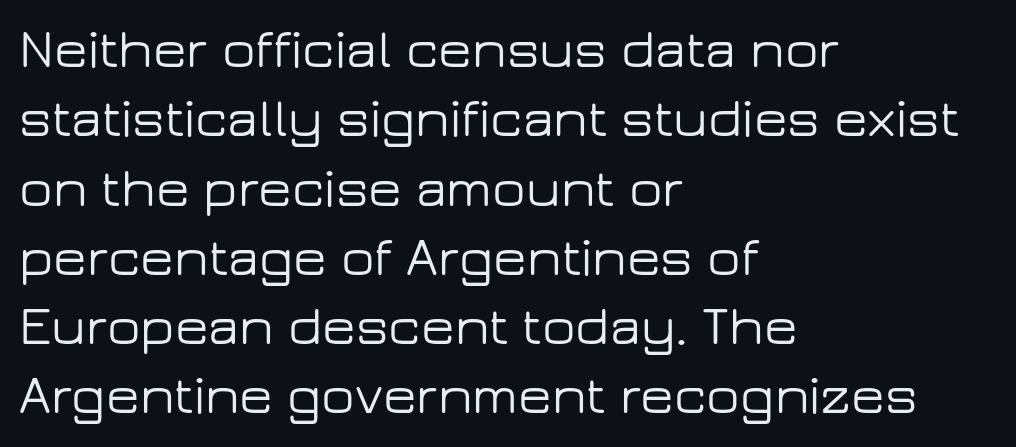
{"serif": "no", "italic": "no", "width": "wide", "stroke_contrast": "low", "x_height": "medium", "monospaced": "no", "underline": "no", "align": "left", "line_spacing": "normal", "line_spacing_ratio": 1.26, "letter_spacing": "normal", "letter_spacing_em": 0.0, "glyph_px": 55}
